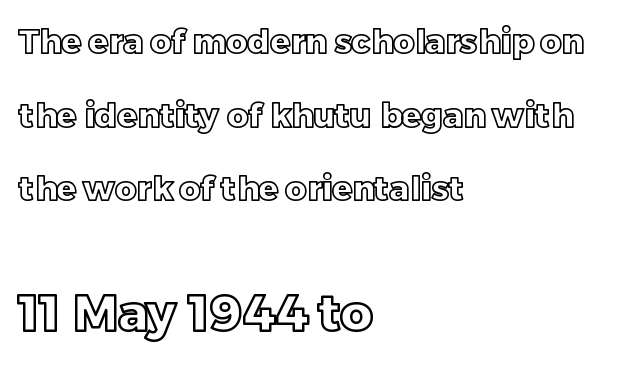
Q: Is the text italic (slanted)? A: No, it is upright.
Q: Is the text underlined? A: No.
Q: How is the paragraph aligned? A: Left-aligned.
Q: Is the spacing between letters normal or unusually wide? A: Normal.
Q: Is the spacing between lines tight, normal or loose? A: Loose.
Q: Which block of text is set in a larger size, the first (top) or the second (bottom)? A: The second (bottom) one.
Q: Width (condensed, normal, or wide)? A: Normal.
Q: x-height? A: Large.
Q: Monospaced? A: No.
